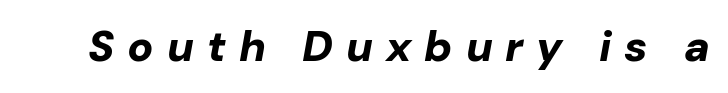
Q: Is the text bold? A: Yes.
Q: Is the text italic (slanted)? A: Yes, it leans right by about 10 degrees.
Q: Is the text underlined? A: No.
Q: Is the spacing between letters normal or unusually wide? A: Unusually wide.
Q: Width (condensed, normal, or wide)? A: Normal.
Q: Stroke contrast? A: Low.
Q: x-height? A: Medium.
Q: Monospaced? A: No.
